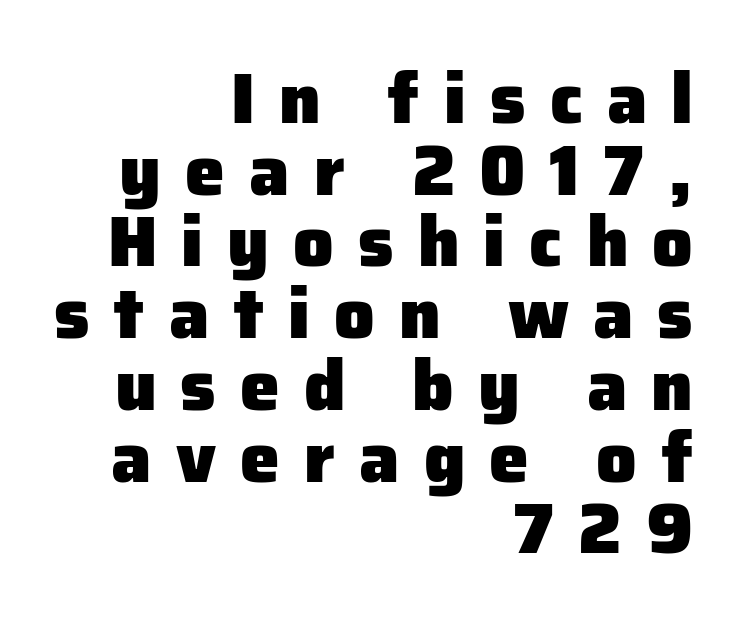
The image shows 71 px heavy sans-serif type, upright; set right-aligned, tight line spacing (1.01x), unusually wide letter spacing (+0.34 em), not underlined; low stroke contrast and a medium x-height.
